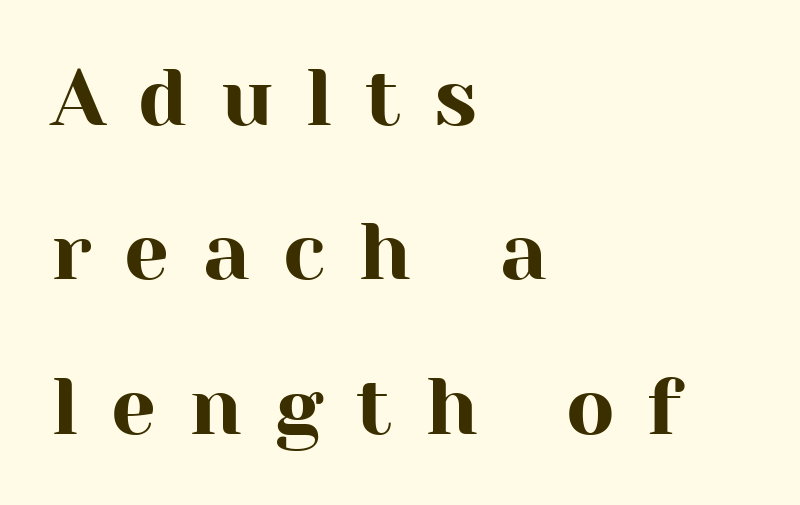
The image shows 80 px serif type, upright; set left-aligned, loose line spacing (1.93x), unusually wide letter spacing (+0.41 em), not underlined; high stroke contrast and a medium x-height.
